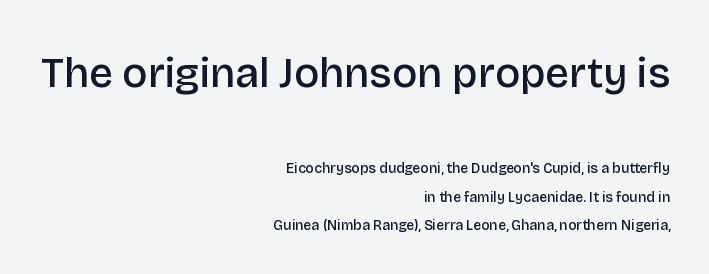
{"serif": "no", "italic": "no", "bold": "semi", "weight": "semibold", "width": "normal", "stroke_contrast": "low", "x_height": "large", "monospaced": "no", "underline": "no", "align": "right", "line_spacing": "loose", "line_spacing_ratio": 2.02, "letter_spacing": "normal", "letter_spacing_em": 0.0, "larger_block": "first", "size_ratio": 3.0, "glyph_px": 42}
